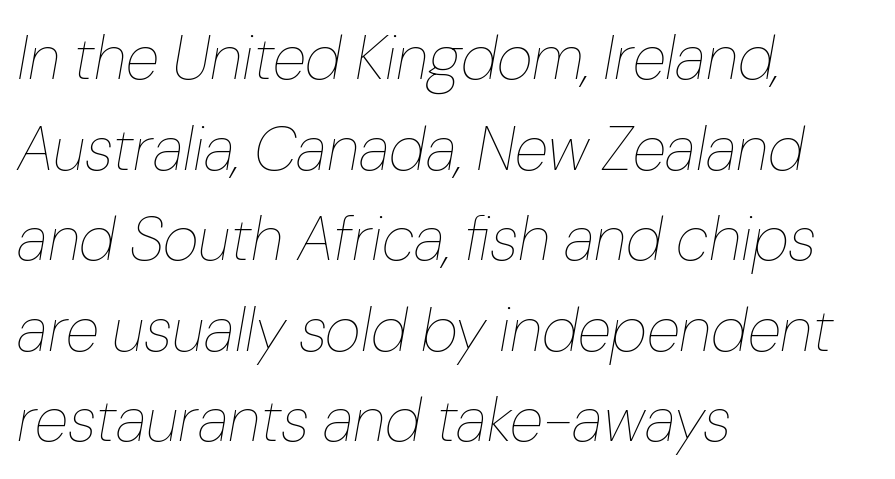
Q: Is the text bold? A: No.
Q: Is the text italic (slanted)? A: Yes, it leans right by about 10 degrees.
Q: Is the text underlined? A: No.
Q: How is the paragraph aligned? A: Left-aligned.
Q: Is the spacing between letters normal or unusually wide? A: Normal.
Q: Is the spacing between lines tight, normal or loose? A: Normal.
Q: Width (condensed, normal, or wide)? A: Normal.
Q: Stroke contrast? A: Low.
Q: x-height? A: Medium.
Q: Monospaced? A: No.
